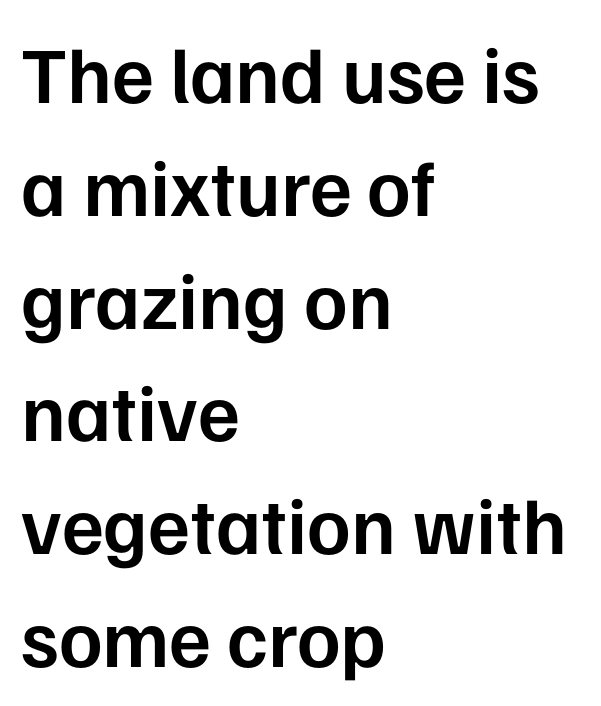
The image shows 80 px semibold sans-serif type, upright; set left-aligned, normal line spacing (1.41x), normal letter spacing, not underlined; low stroke contrast and a medium x-height.
